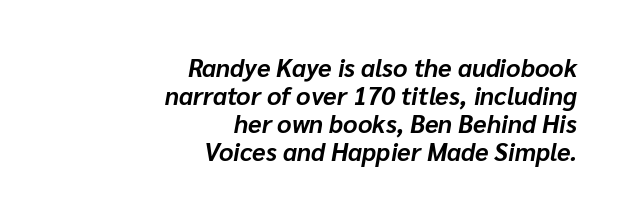
{"italic": "yes", "lean": "right", "slant_degrees": 10, "bold": "yes", "underline": "no", "align": "right", "line_spacing": "tight", "line_spacing_ratio": 1.12, "letter_spacing": "normal", "letter_spacing_em": 0.0, "glyph_px": 25}
